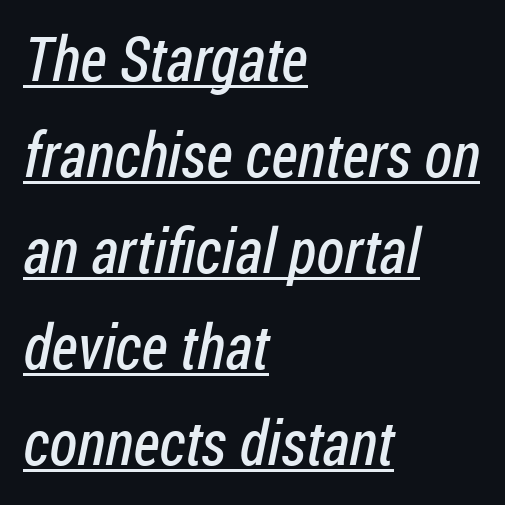
The image shows 62 px regular-weight, condensed sans-serif type; set left-aligned, normal line spacing (1.55x), normal letter spacing, underlined; low stroke contrast and a medium x-height.
